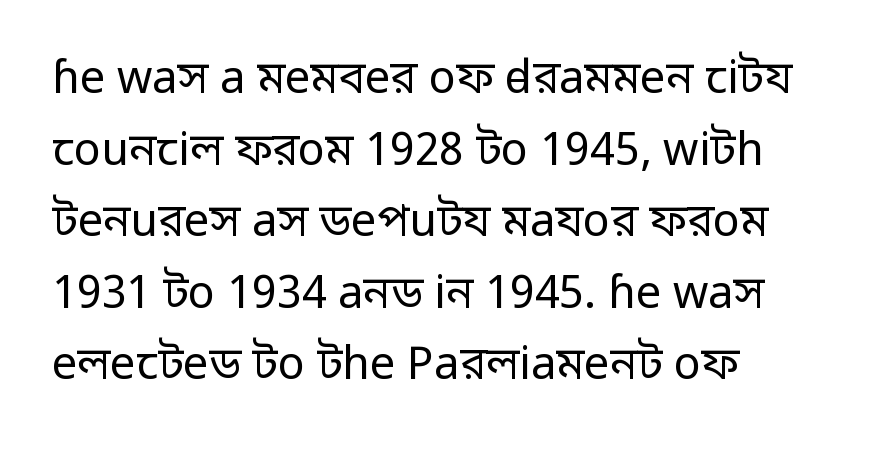
The image shows 45 px regular-weight sans-serif type, upright; set left-aligned, normal line spacing (1.59x), normal letter spacing, not underlined; low stroke contrast and a medium x-height.
